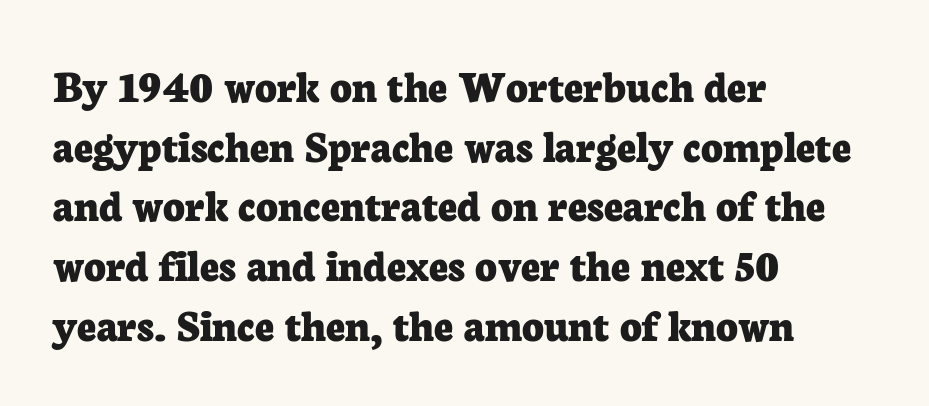
Q: Is the text bold? A: Yes.
Q: Is the text italic (slanted)? A: No, it is upright.
Q: Is the typeface a serif or a sans-serif typeface? A: Serif.
Q: Is the text underlined? A: No.
Q: How is the paragraph aligned? A: Left-aligned.
Q: Is the spacing between letters normal or unusually wide? A: Normal.
Q: Is the spacing between lines tight, normal or loose? A: Normal.
Q: Width (condensed, normal, or wide)? A: Normal.
Q: Stroke contrast? A: Low.
Q: x-height? A: Medium.
Q: Monospaced? A: No.
